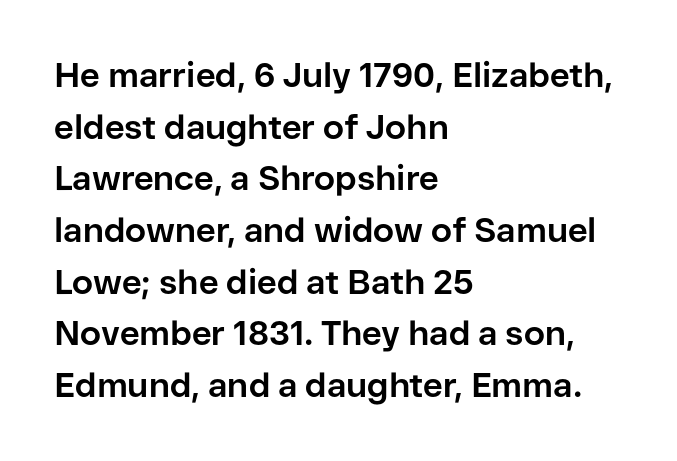
Q: Is the text bold? A: Yes.
Q: Is the text italic (slanted)? A: No, it is upright.
Q: Is the typeface a serif or a sans-serif typeface? A: Sans-serif.
Q: Is the text underlined? A: No.
Q: How is the paragraph aligned? A: Left-aligned.
Q: Is the spacing between letters normal or unusually wide? A: Normal.
Q: Is the spacing between lines tight, normal or loose? A: Normal.
Q: Width (condensed, normal, or wide)? A: Normal.
Q: Stroke contrast? A: Low.
Q: x-height? A: Medium.
Q: Monospaced? A: No.
